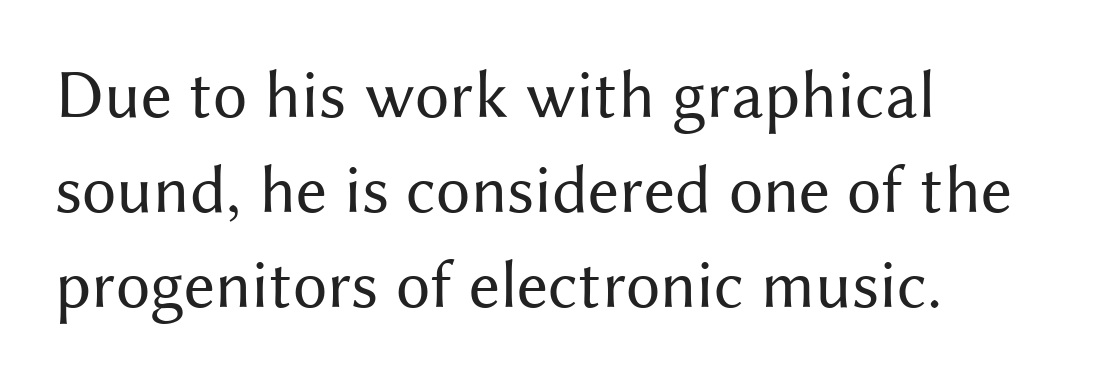
{"serif": "no", "italic": "no", "bold": "no", "weight": "regular", "width": "normal", "stroke_contrast": "medium", "x_height": "medium", "monospaced": "no", "underline": "no", "align": "left", "line_spacing": "normal", "line_spacing_ratio": 1.38, "letter_spacing": "normal", "letter_spacing_em": 0.0, "glyph_px": 69}
